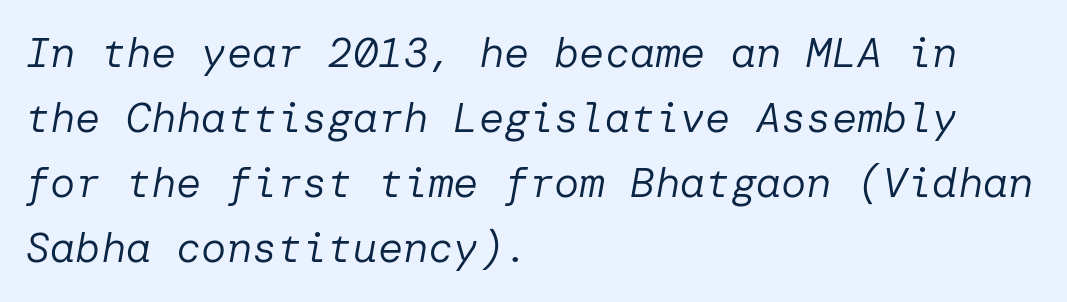
The image shows 42 px regular-weight type, italic (leaning right); set left-aligned, normal line spacing (1.55x), normal letter spacing, not underlined; low stroke contrast and a medium x-height.
